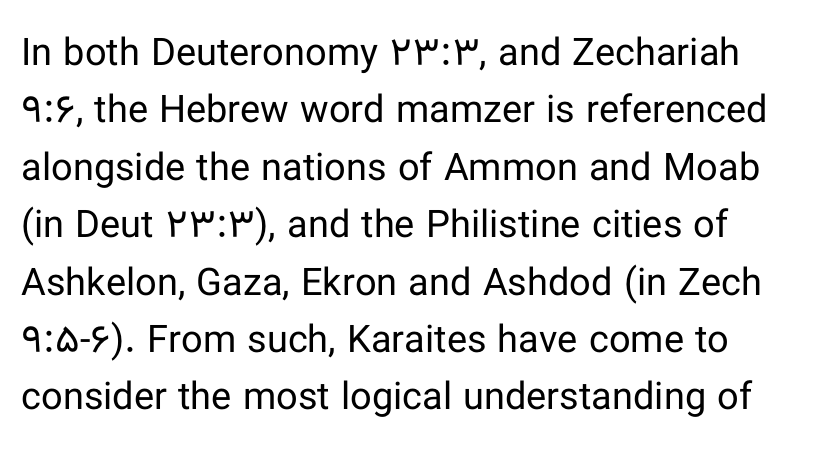
{"serif": "no", "italic": "no", "bold": "no", "weight": "regular", "width": "normal", "stroke_contrast": "low", "x_height": "medium", "monospaced": "no", "underline": "no", "align": "left", "line_spacing": "normal", "line_spacing_ratio": 1.51, "letter_spacing": "normal", "letter_spacing_em": 0.0, "glyph_px": 38}
